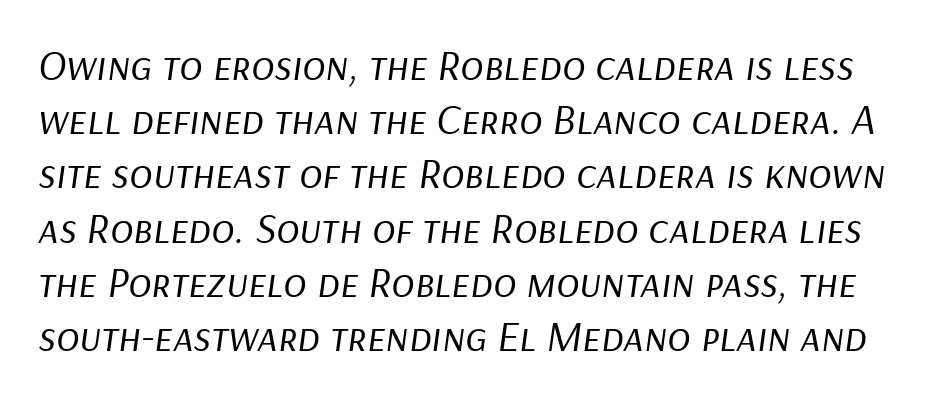
Caption: face not bold, strokes unweighted. Character widths vary here, with narrow letters taking less room than wide ones. What's the leading like? Ordinary, nothing unusual. Slant detected: the letters are inclined. Decoration check: the copy has no underline. What stands out about the letter spacing? Nothing — it is the standard amount.
